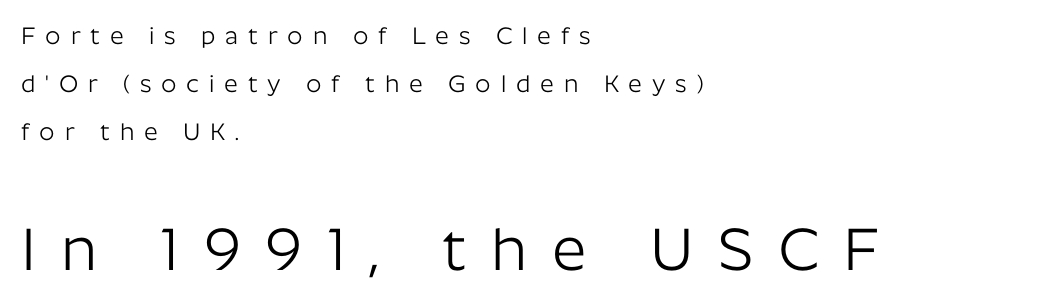
Q: Is the text bold? A: No.
Q: Is the text italic (slanted)? A: No, it is upright.
Q: Is the typeface a serif or a sans-serif typeface? A: Sans-serif.
Q: Is the text underlined? A: No.
Q: How is the paragraph aligned? A: Left-aligned.
Q: Is the spacing between letters normal or unusually wide? A: Unusually wide.
Q: Is the spacing between lines tight, normal or loose? A: Loose.
Q: Which block of text is set in a larger size, the first (top) or the second (bottom)? A: The second (bottom) one.
Q: Width (condensed, normal, or wide)? A: Normal.
Q: Stroke contrast? A: Low.
Q: x-height? A: Medium.
Q: Monospaced? A: No.
